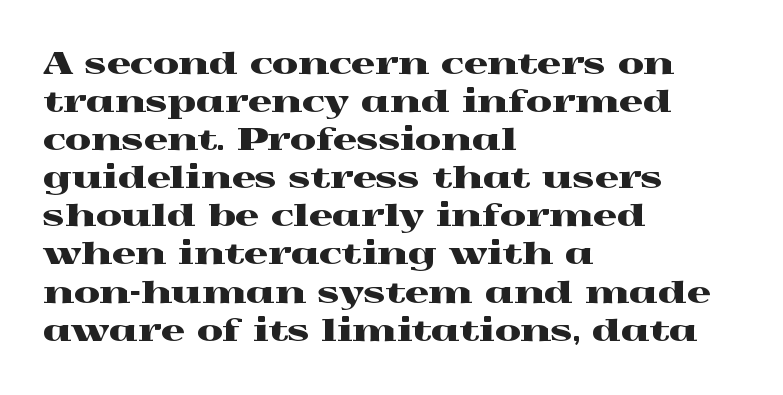
The ragged edge is on the right, which tells us the setting is flush left. Nobody drew a line under any word here. This sample uses a serif face. What stands out about the letter spacing? Nothing — it is the standard amount. This sample has the flowing, uneven cadence of proportional lettering. Ordinary non-slanted type is in use.
